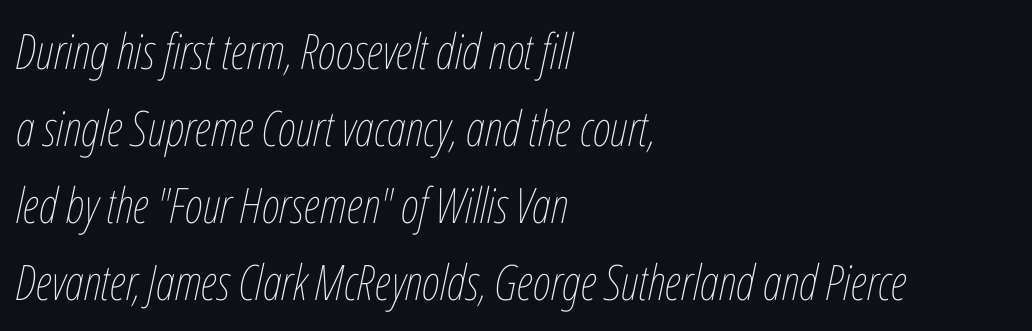
The image shows 49 px thin, condensed type, italic (leaning right); set left-aligned, normal line spacing (1.57x), normal letter spacing, not underlined; low stroke contrast and a medium x-height.
